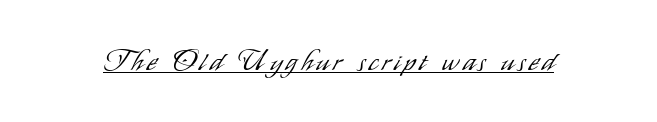
This sample uses a sans-serif face. The typeface has the unassuming heft of standard copy or less. Note the varied advance widths — an 'i' is clearly narrower than an 'm'.
